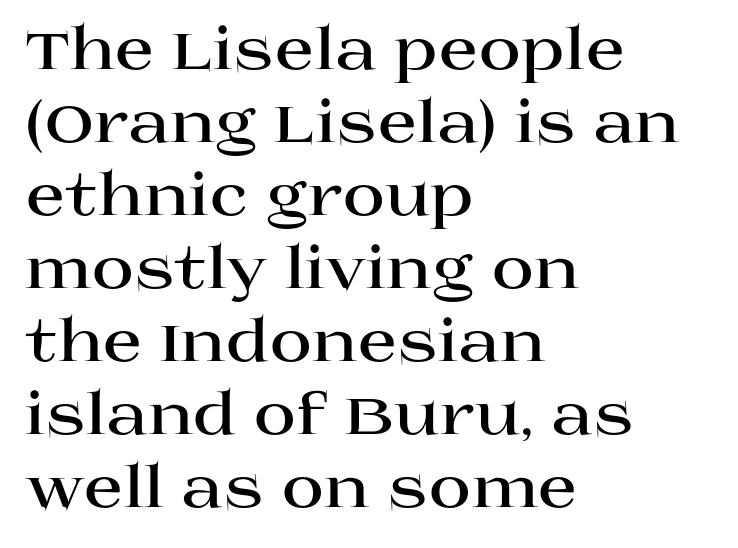
Notice how descenders clear the ascenders below comfortably — that's standard leading. Summary of weight: heavy, a full bold. Stroke terminals: seriffed. The tracking reads as untouched default to a designer's eye. The lines are quadded left.
